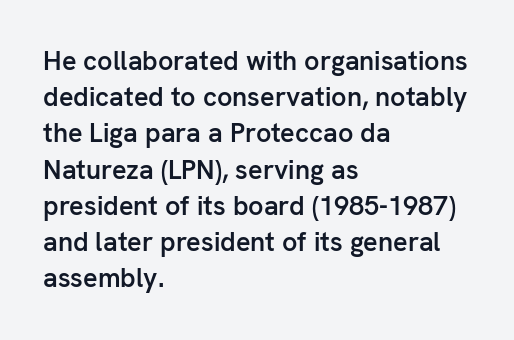
Nobody touched the tracking dial on this one. Its strokes are somewhat broadened, the hallmark of semibold type. Reading down the column, the eye jumps a familiar distance to each next line. Decoration check: the copy has no underline. The paragraph has a hard left edge and a soft right edge. Does the lettering tilt? It doesn't — this is upright.
